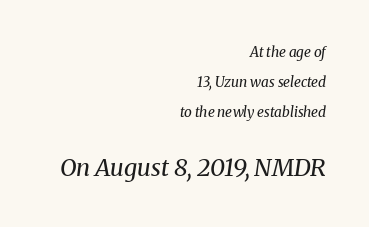
The image shows 24 px text type, italic (leaning right); set right-aligned, loose line spacing (2.14x), normal letter spacing, not underlined; the second (bottom) block is 1.71x larger.
